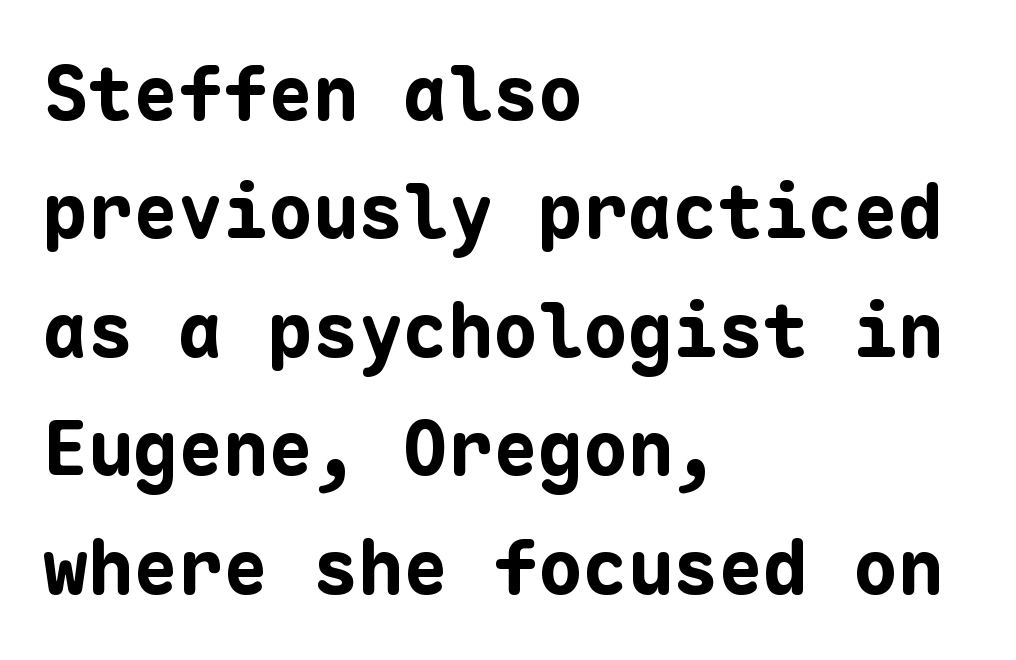
{"serif": "no", "italic": "no", "bold": "yes", "weight": "bold", "width": "normal", "stroke_contrast": "low", "x_height": "medium", "monospaced": "yes", "underline": "no", "align": "left", "line_spacing": "normal", "line_spacing_ratio": 1.58, "letter_spacing": "normal", "letter_spacing_em": 0.0, "glyph_px": 75}
